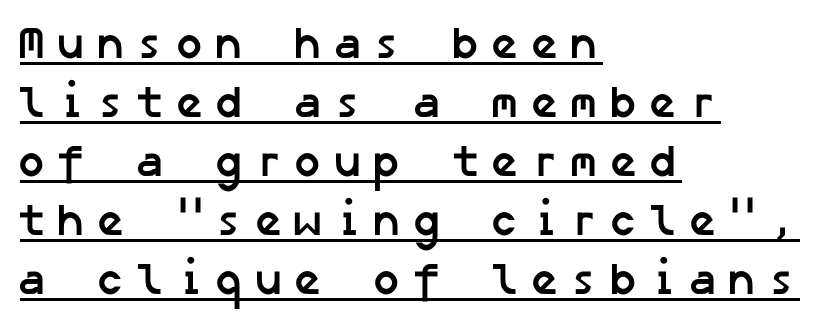
{"serif": "no", "bold": "yes", "weight": "semibold", "width": "normal", "stroke_contrast": "low", "x_height": "medium", "underline": "yes", "align": "left", "line_spacing": "normal", "line_spacing_ratio": 1.31, "letter_spacing": "wide", "letter_spacing_em": 0.21, "glyph_px": 45}
